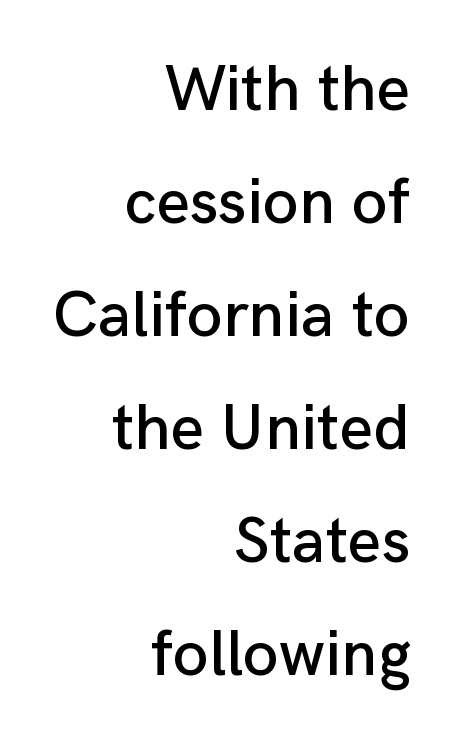
{"serif": "no", "italic": "no", "width": "normal", "stroke_contrast": "low", "x_height": "medium", "monospaced": "no", "underline": "no", "align": "right", "line_spacing_ratio": 1.74, "letter_spacing": "normal", "letter_spacing_em": 0.0, "glyph_px": 65}
